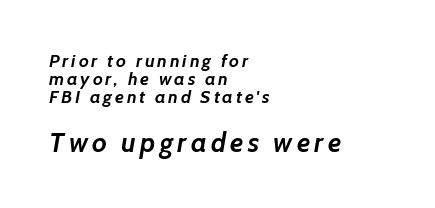
The lines in this sample share a left origin and differ only in where they stop. Rule under the text: the space is simply empty. Set as a true bold cut, around the 700 mark. Size hierarchy here favors the trailing block over the leading one.
